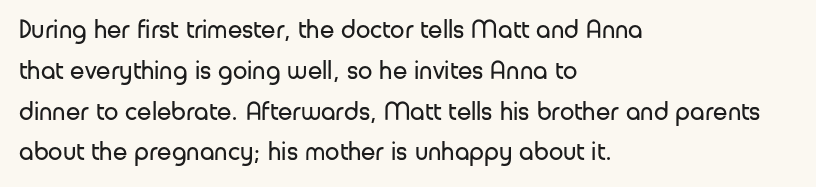
The gap between lines stays unmarked. No extra tracking has been applied to these lines. Does the leading feel generous? No, just average. Short and long lines alike share a common starting point at left.
